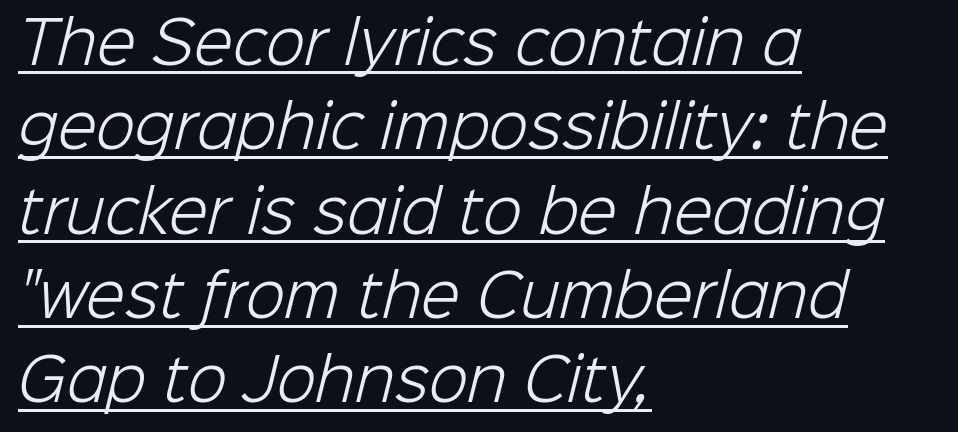
{"serif": "no", "bold": "no", "weight": "light", "width": "normal", "stroke_contrast": "low", "x_height": "medium", "monospaced": "no", "underline": "yes", "align": "left", "line_spacing": "normal", "line_spacing_ratio": 1.48, "letter_spacing": "normal", "letter_spacing_em": 0.0, "glyph_px": 57}
